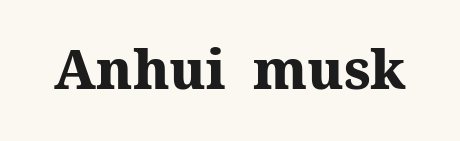
{"serif": "yes", "italic": "no", "bold": "yes", "weight": "heavy", "width": "normal", "stroke_contrast": "medium", "x_height": "medium", "monospaced": "no", "underline": "no", "letter_spacing": "normal", "letter_spacing_em": 0.0, "glyph_px": 54}
